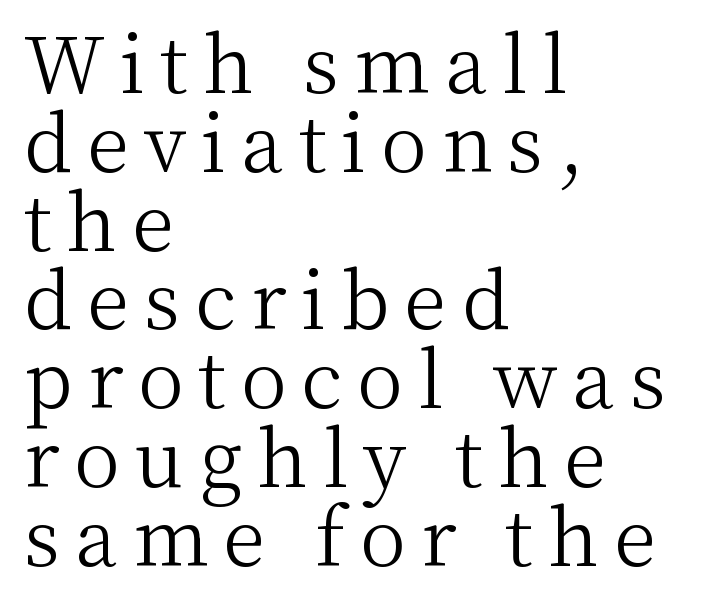
The image shows 78 px light serif type, upright; set left-aligned, tight line spacing (1.01x), not underlined; medium stroke contrast and a medium x-height.
